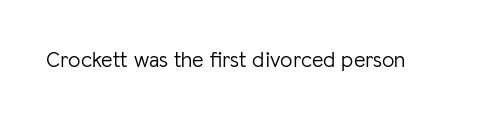
{"italic": "no", "bold": "no", "underline": "no", "letter_spacing": "normal", "letter_spacing_em": 0.0, "glyph_px": 22}
